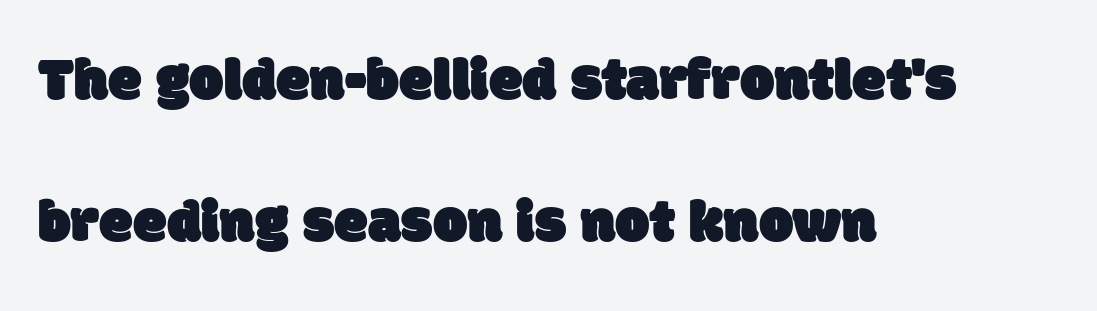
Q: Is the typeface a serif or a sans-serif typeface? A: Sans-serif.
Q: Is the text underlined? A: No.
Q: How is the paragraph aligned? A: Left-aligned.
Q: Is the spacing between letters normal or unusually wide? A: Normal.
Q: Is the spacing between lines tight, normal or loose? A: Loose.
Q: Width (condensed, normal, or wide)? A: Normal.
Q: Stroke contrast? A: Low.
Q: x-height? A: Large.
Q: Monospaced? A: No.
